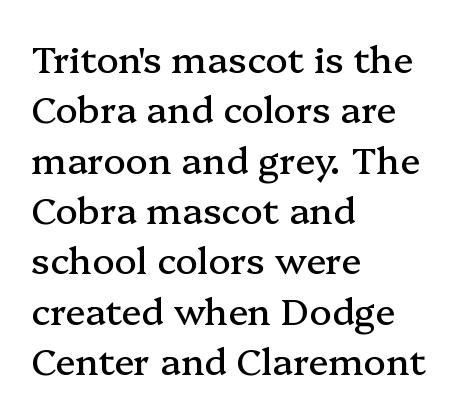
Looks like regular typesetting: each glyph gets only the width it needs. Tracking here is standard; glyphs follow each other at the usual distance. Alignment: flush left. A typesetter would call this leading conventional body-copy spacing. Examine the stroke ends and you'll spot serifs.
